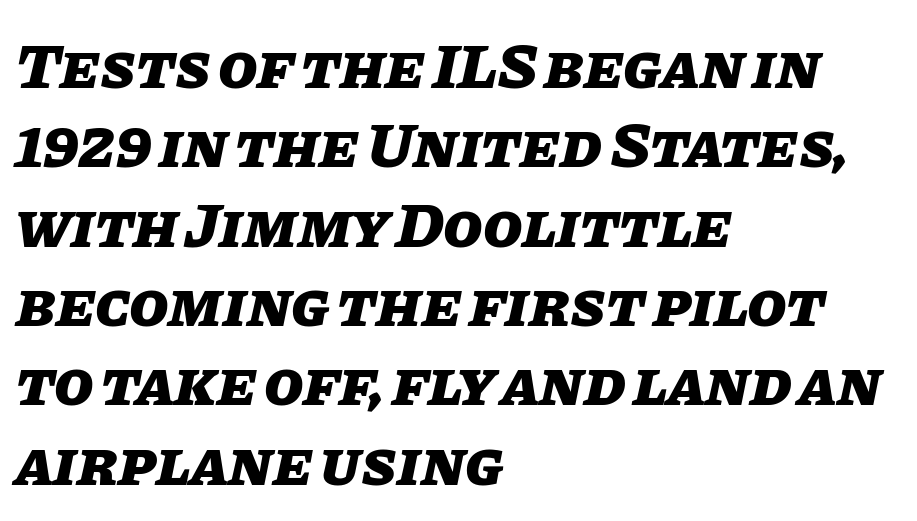
Q: Is the text bold? A: Yes.
Q: Is the text italic (slanted)? A: Yes, it leans right by about 11 degrees.
Q: Is the text underlined? A: No.
Q: How is the paragraph aligned? A: Left-aligned.
Q: Is the spacing between letters normal or unusually wide? A: Normal.
Q: Width (condensed, normal, or wide)? A: Normal.
Q: Stroke contrast? A: Low.
Q: x-height? A: Large.
Q: Monospaced? A: No.
